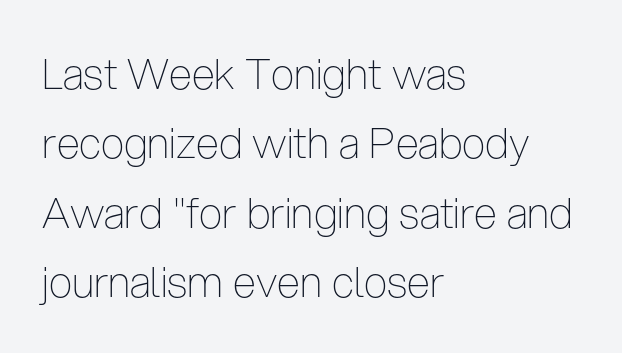
Casual observation: everything's shoved over to the left. Do the characters align in a grid? No, the font is proportional. The baseline area is clear. The font family rendered here belongs to the sans-serif group. Style check: upright. Stems here are at most as thick as an everyday book face.
